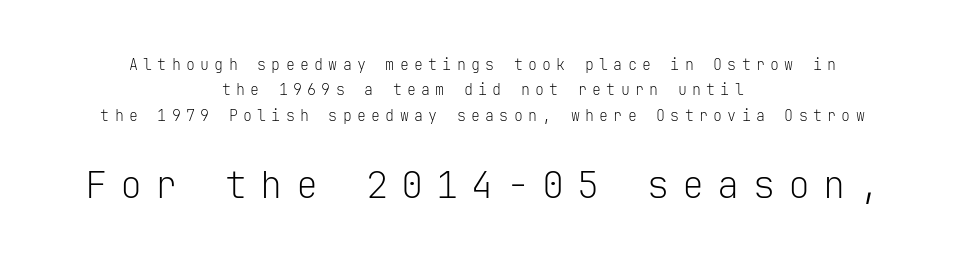
No chunkiness to these letters — they're not bold. The words here are not underlined. The lines are quadded center. Top chunk: small. Bottom chunk: large.
